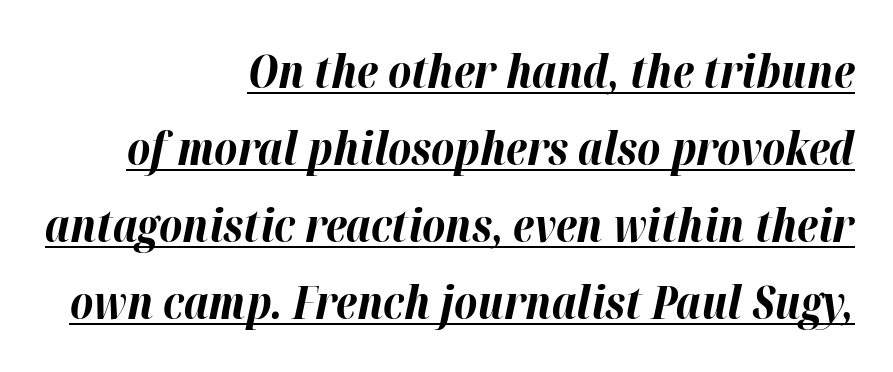
The image shows 45 px bold type, italic (leaning right); set right-aligned, line spacing 1.71x, normal letter spacing, underlined; high stroke contrast and a medium x-height.
